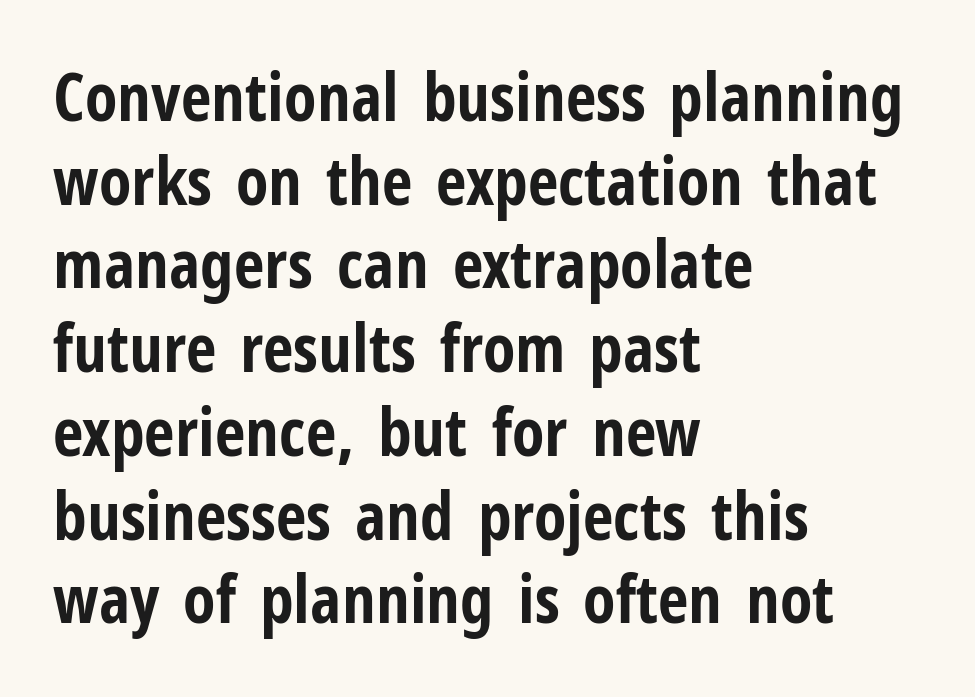
{"serif": "no", "italic": "no", "bold": "yes", "weight": "bold", "width": "condensed", "stroke_contrast": "low", "x_height": "medium", "monospaced": "no", "underline": "no", "align": "left", "line_spacing": "normal", "line_spacing_ratio": 1.25, "letter_spacing": "normal", "letter_spacing_em": 0.0, "glyph_px": 67}
